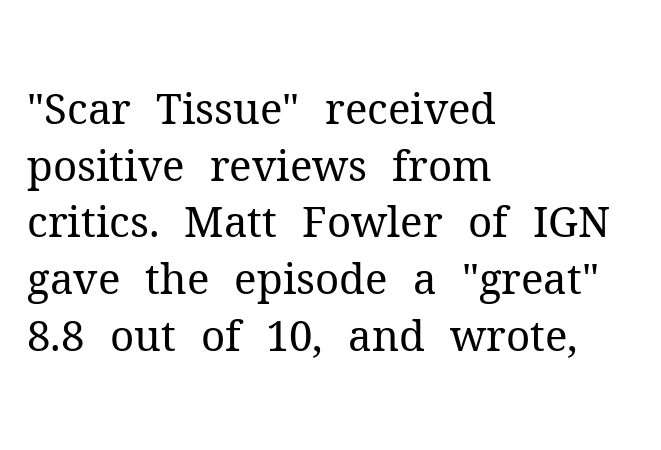
Q: Is the text bold? A: No.
Q: Is the text italic (slanted)? A: No, it is upright.
Q: Is the typeface a serif or a sans-serif typeface? A: Serif.
Q: Is the text underlined? A: No.
Q: How is the paragraph aligned? A: Left-aligned.
Q: Is the spacing between letters normal or unusually wide? A: Normal.
Q: Is the spacing between lines tight, normal or loose? A: Normal.
Q: Width (condensed, normal, or wide)? A: Normal.
Q: Stroke contrast? A: Medium.
Q: x-height? A: Medium.
Q: Monospaced? A: No.
